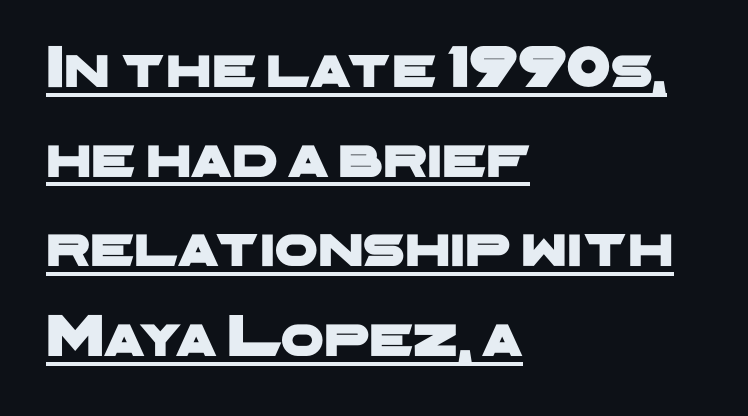
Typeset ragged right — the left edge is the straight one. Notice how descenders clear the ascenders below comfortably — that's standard leading. Short note: letters normally spaced. Do the characters align in a grid? No, the font is proportional. Classification — sans serif.
